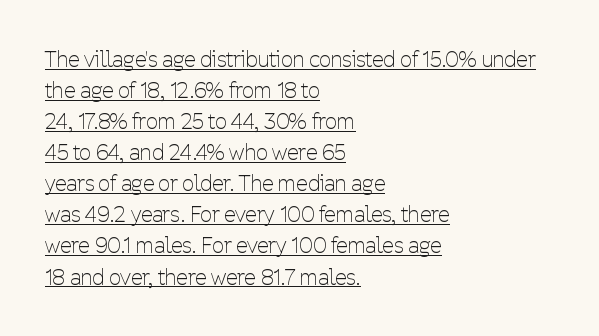
Q: Is the text bold? A: No.
Q: Is the text italic (slanted)? A: No, it is upright.
Q: Is the text underlined? A: Yes.
Q: How is the paragraph aligned? A: Left-aligned.
Q: Is the spacing between letters normal or unusually wide? A: Normal.
Q: Is the spacing between lines tight, normal or loose? A: Normal.
